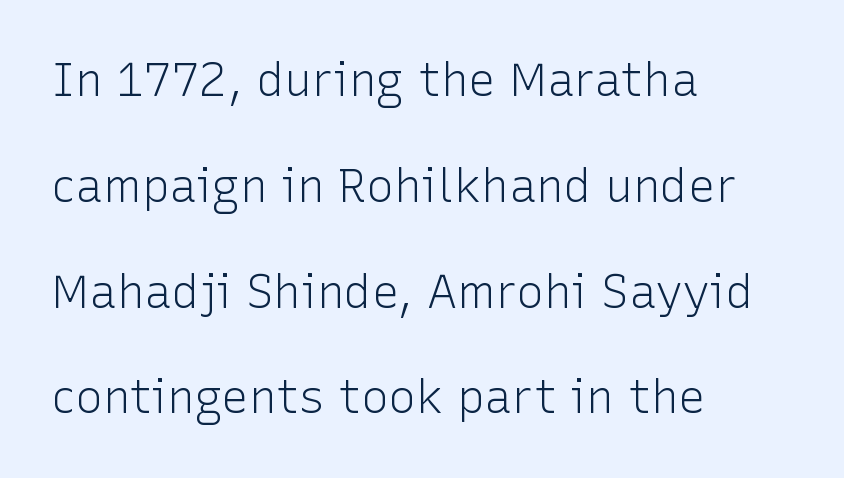
The image shows 46 px light sans-serif type, upright; set left-aligned, loose line spacing (2.3x), normal letter spacing, not underlined; low stroke contrast and a medium x-height.
